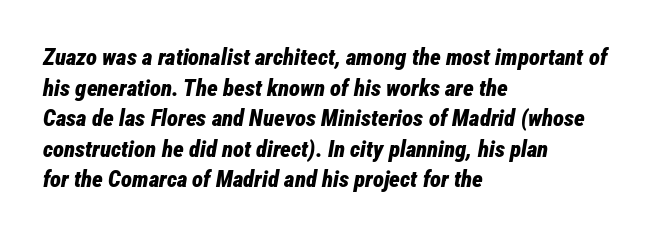
The image shows 23 px bold type, italic (leaning right); set left-aligned, normal line spacing (1.33x), normal letter spacing, not underlined.
